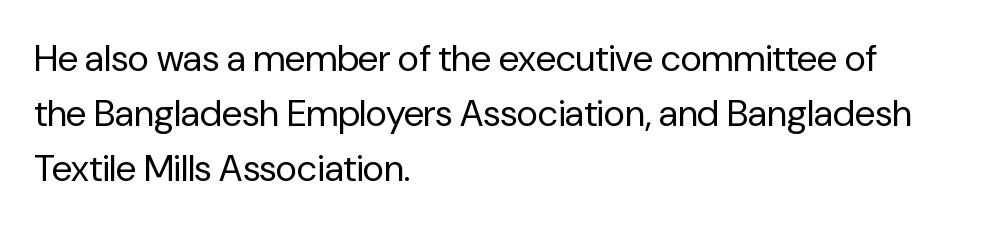
Q: Is the text bold? A: No.
Q: Is the text italic (slanted)? A: No, it is upright.
Q: Is the typeface a serif or a sans-serif typeface? A: Sans-serif.
Q: Is the text underlined? A: No.
Q: How is the paragraph aligned? A: Left-aligned.
Q: Is the spacing between letters normal or unusually wide? A: Normal.
Q: Is the spacing between lines tight, normal or loose? A: Normal.
Q: Width (condensed, normal, or wide)? A: Normal.
Q: Stroke contrast? A: Low.
Q: x-height? A: Medium.
Q: Monospaced? A: No.
